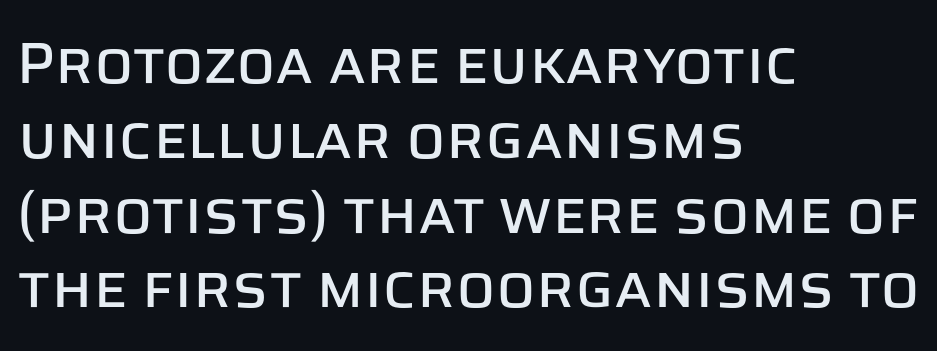
The image shows 58 px sans-serif type, upright; set left-aligned, normal line spacing (1.29x), normal letter spacing, not underlined; low stroke contrast and a large x-height.
